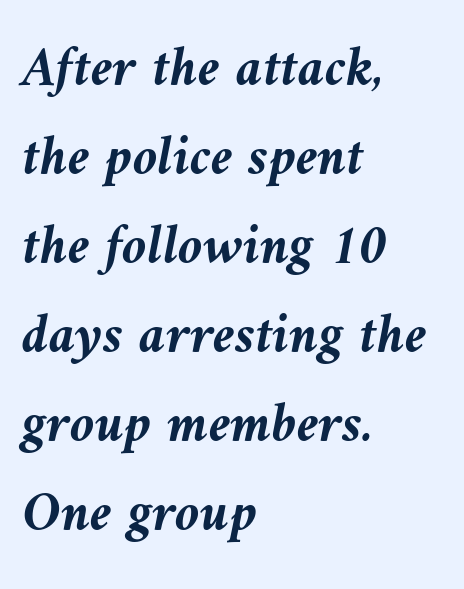
The letters advance in unequal steps, a hallmark of proportional type. How are the letters spaced? Ordinarily, with no added tracking. On the weight axis this lands at bold, roughly 700. The paragraph has a hard left edge and a soft right edge. Type without underlining. Does the lettering tilt? It does — this is italic.
